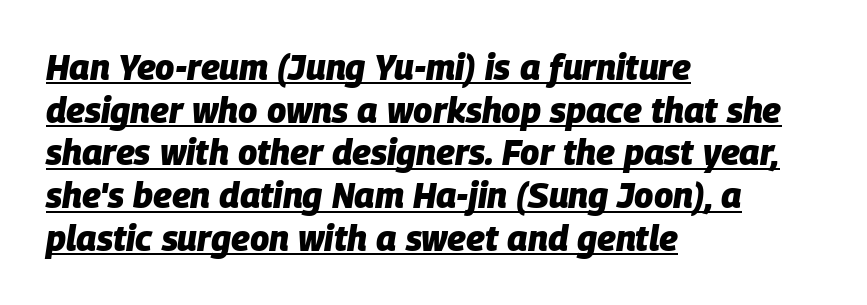
The image shows 35 px heavy type, italic (leaning right); set left-aligned, line spacing 1.22x, normal letter spacing, underlined; low stroke contrast and a large x-height.
